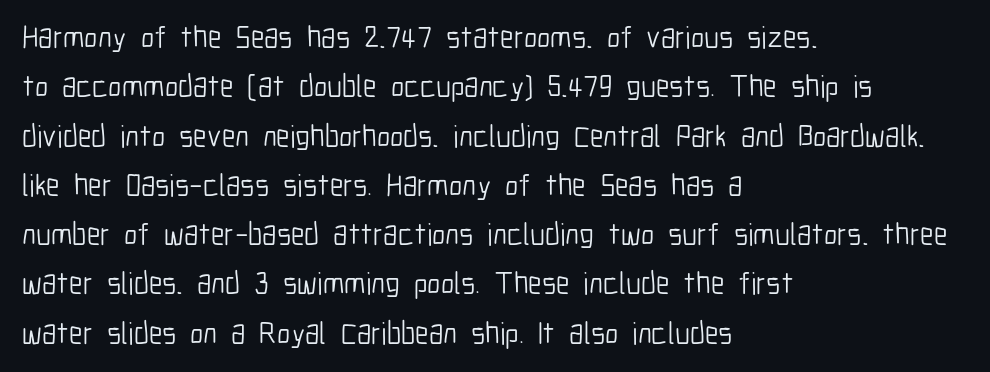
This reads as an unemphasized weight, regular at the heaviest. The face used here is a sans, in the tradition of grotesques and geometrics. Each new line begins a customary step beneath the previous one. Varying glyph widths throughout — classic text-font behaviour. Descenders are the only things crossing below the line.
